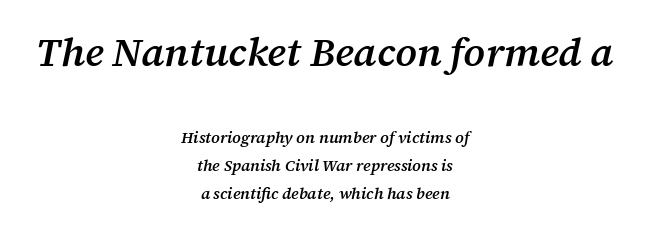
{"serif": "yes", "italic": "yes", "lean": "right", "slant_degrees": 12, "bold": "semi", "weight": "semibold", "width": "normal", "stroke_contrast": "medium", "x_height": "medium", "monospaced": "no", "underline": "no", "align": "center", "line_spacing_ratio": 1.75, "letter_spacing": "normal", "letter_spacing_em": 0.0, "larger_block": "first", "size_ratio": 2.5, "glyph_px": 40}
